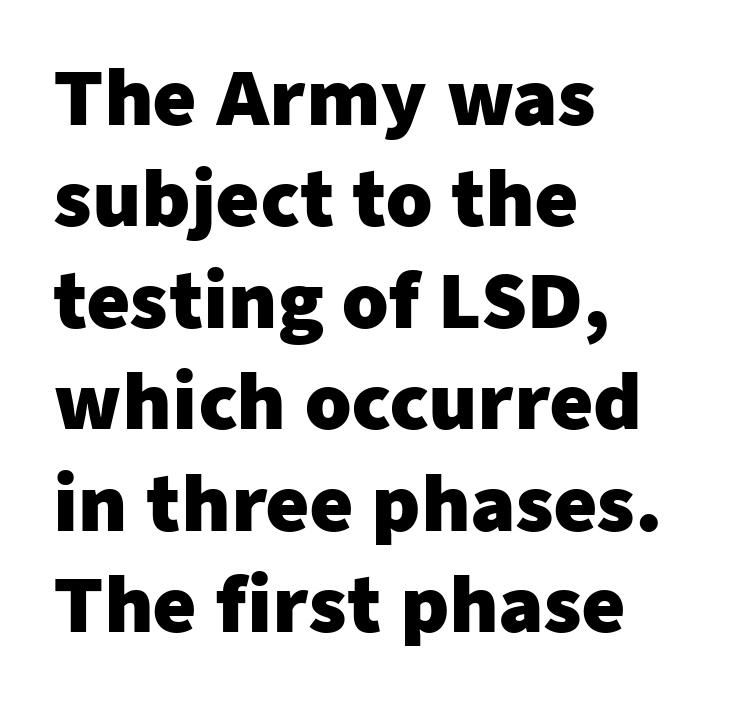
This rendering features lettering with no underline. Spacing verdict: proportional, widths tailored to each character. Pretty heavy lettering here — definitely bold. Words appear dense and cohesive because spacing is normal. This is sans-serif lettering, the kind often seen on screens and signage.
